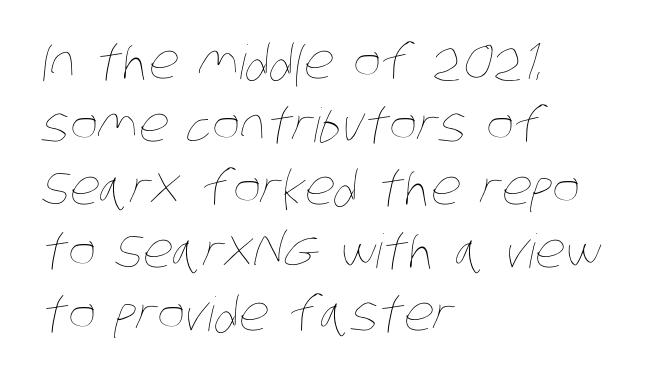
{"bold": "no", "weight": "thin", "width": "condensed", "stroke_contrast": "low", "x_height": "large", "monospaced": "no", "underline": "no", "align": "left", "line_spacing": "normal", "line_spacing_ratio": 1.34, "letter_spacing": "normal", "letter_spacing_em": 0.0, "glyph_px": 47}
